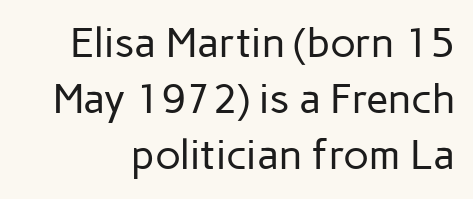
No extra tracking has been applied to these lines. Looks like regular typesetting: each glyph gets only the width it needs. Typographically, this falls in the sans-serif category. A roman cut, with each character standing at attention. No word sits above an underline.
